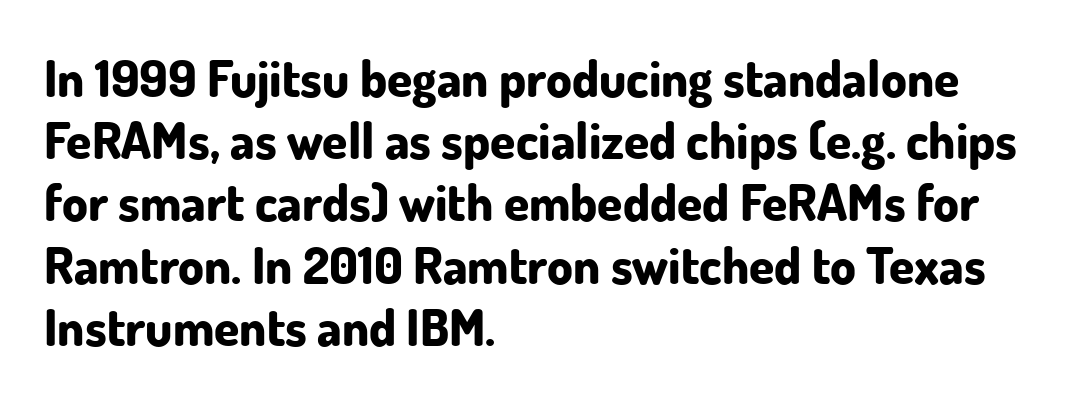
Honestly, there is no underline to notice here at all. Do the letters lean? They stand straight. Observe the absence of serifs on each vertical stroke in this sample. Strokes here are thick enough to call this a true bold.
